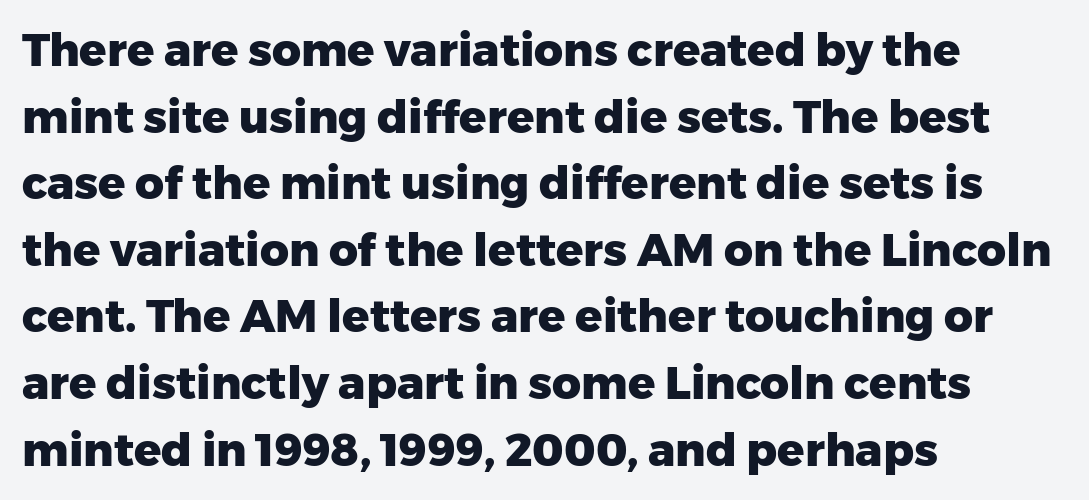
Q: Is the text bold? A: Yes.
Q: Is the text italic (slanted)? A: No, it is upright.
Q: Is the typeface a serif or a sans-serif typeface? A: Sans-serif.
Q: Is the text underlined? A: No.
Q: How is the paragraph aligned? A: Left-aligned.
Q: Is the spacing between letters normal or unusually wide? A: Normal.
Q: Is the spacing between lines tight, normal or loose? A: Normal.
Q: Width (condensed, normal, or wide)? A: Normal.
Q: Stroke contrast? A: Low.
Q: x-height? A: Medium.
Q: Monospaced? A: No.
